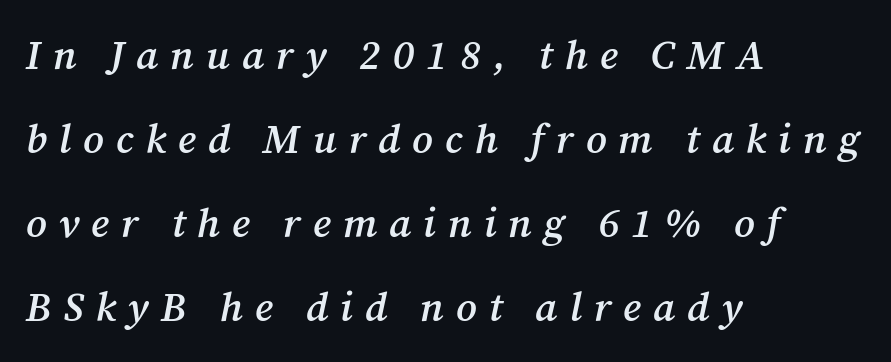
The image shows 41 px semibold serif type, italic (leaning right); set left-aligned, loose line spacing (2.05x), unusually wide letter spacing (+0.29 em), not underlined; medium stroke contrast and a medium x-height.
